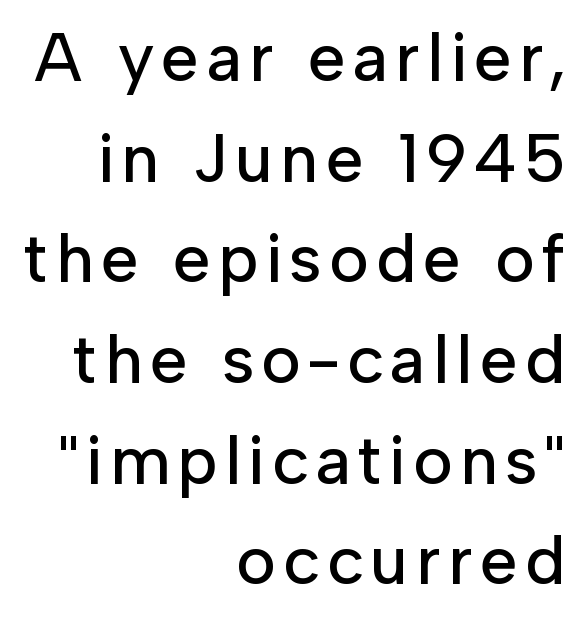
The image shows 68 px sans-serif type, upright; set right-aligned, normal line spacing (1.48x), not underlined; low stroke contrast and a medium x-height.
